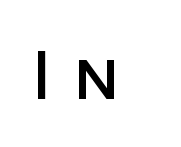
The image shows 64 px semibold sans-serif type, upright; set unusually wide letter spacing (+0.36 em), not underlined; low stroke contrast and a large x-height.
